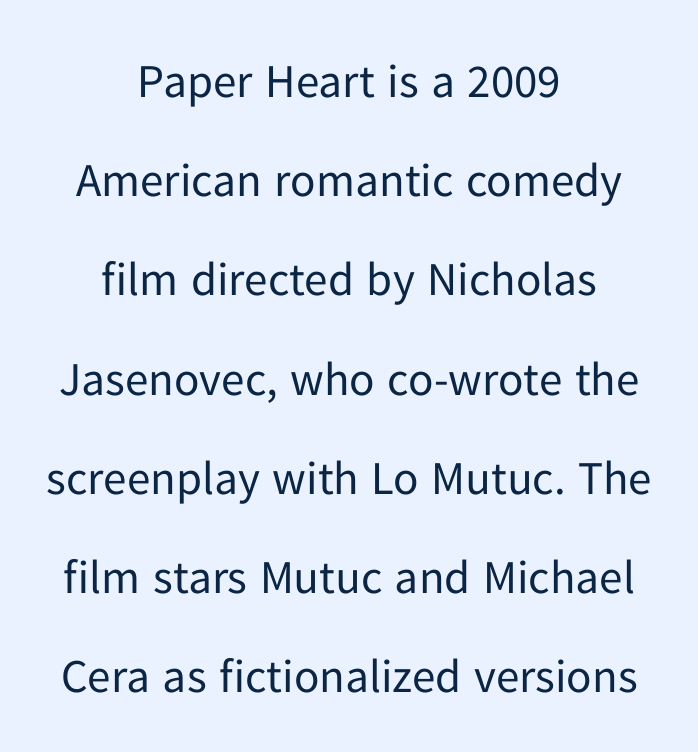
Q: Is the text bold? A: No.
Q: Is the text italic (slanted)? A: No, it is upright.
Q: Is the typeface a serif or a sans-serif typeface? A: Sans-serif.
Q: Is the text underlined? A: No.
Q: How is the paragraph aligned? A: Centered.
Q: Is the spacing between letters normal or unusually wide? A: Normal.
Q: Is the spacing between lines tight, normal or loose? A: Loose.
Q: Width (condensed, normal, or wide)? A: Normal.
Q: Stroke contrast? A: Low.
Q: x-height? A: Medium.
Q: Monospaced? A: No.
